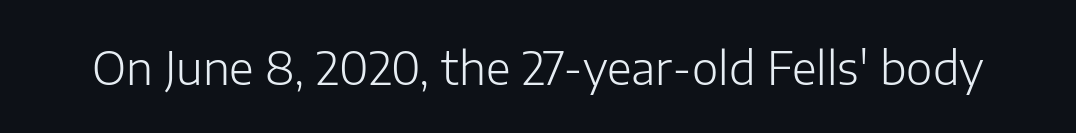
The image shows 45 px light sans-serif type, upright; set normal letter spacing, not underlined; low stroke contrast and a medium x-height.
